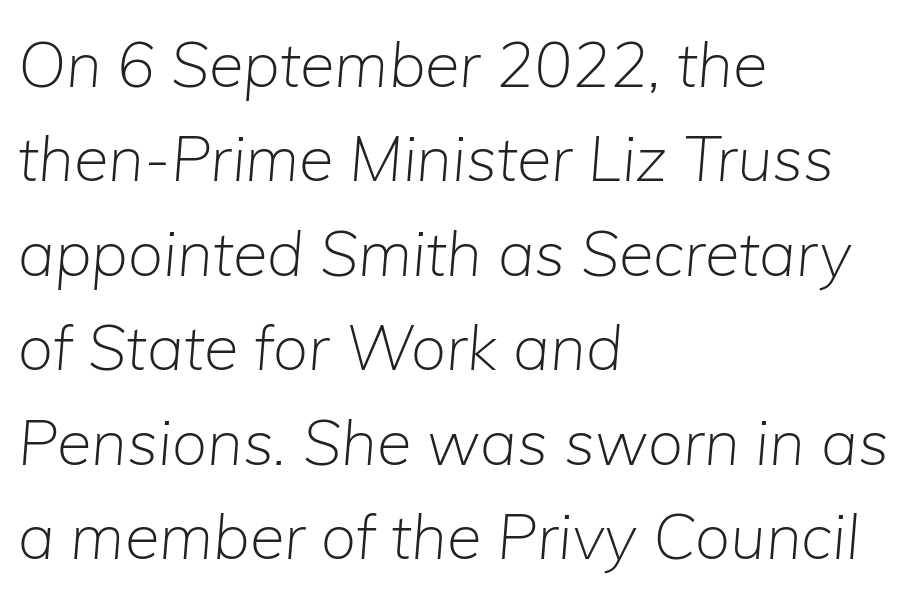
{"italic": "yes", "lean": "right", "slant_degrees": 5, "bold": "no", "weight": "light", "width": "normal", "stroke_contrast": "low", "x_height": "medium", "monospaced": "no", "underline": "no", "align": "left", "line_spacing": "normal", "line_spacing_ratio": 1.5, "letter_spacing": "normal", "letter_spacing_em": 0.0, "glyph_px": 63}
